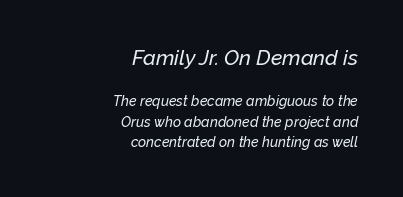
Characters follow at the spacing the type designer built in. Unmarked baselines from the first word to the last. One-word summary of the alignment: right. Typesetter's note — upper block bumped up in size, lower block left smaller. In terms of posture, this sample is oblique.
